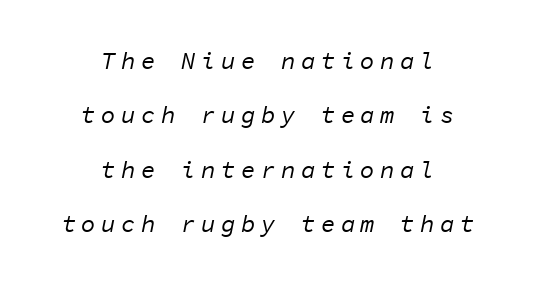
The image shows 24 px text type, italic (leaning right); set centered, loose line spacing (2.27x), unusually wide letter spacing (+0.23 em), not underlined.
